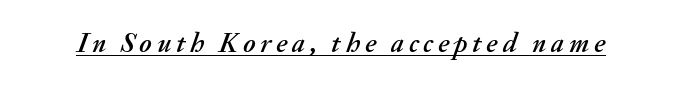
The image shows 28 px text type, italic (leaning right); set underlined; medium stroke contrast and a small x-height.
